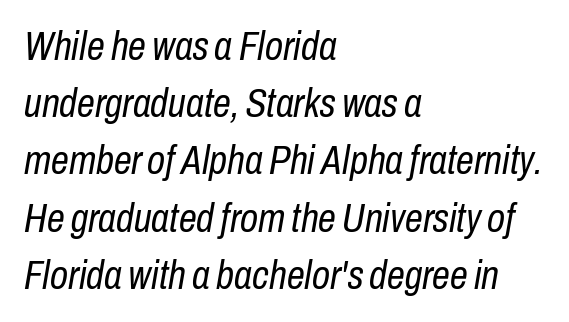
Q: Is the text bold? A: No.
Q: Is the text italic (slanted)? A: Yes, it leans right by about 10 degrees.
Q: Is the text underlined? A: No.
Q: How is the paragraph aligned? A: Left-aligned.
Q: Is the spacing between letters normal or unusually wide? A: Normal.
Q: Is the spacing between lines tight, normal or loose? A: Normal.
Q: Width (condensed, normal, or wide)? A: Condensed.
Q: Stroke contrast? A: Low.
Q: x-height? A: Medium.
Q: Monospaced? A: No.
